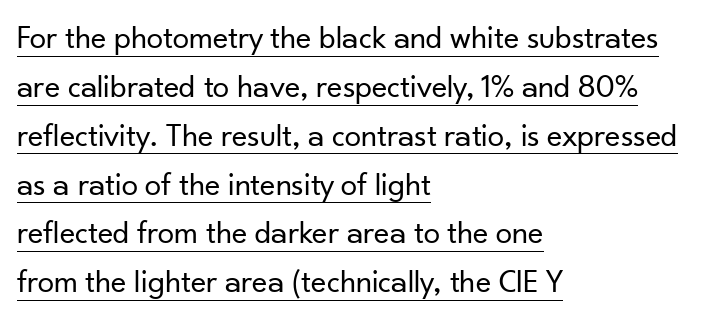
Q: Is the text bold? A: No.
Q: Is the text italic (slanted)? A: No, it is upright.
Q: Is the typeface a serif or a sans-serif typeface? A: Sans-serif.
Q: Is the text underlined? A: Yes.
Q: How is the paragraph aligned? A: Left-aligned.
Q: Is the spacing between letters normal or unusually wide? A: Normal.
Q: Is the spacing between lines tight, normal or loose? A: Normal.
Q: Width (condensed, normal, or wide)? A: Normal.
Q: Stroke contrast? A: Low.
Q: x-height? A: Small.
Q: Monospaced? A: No.
